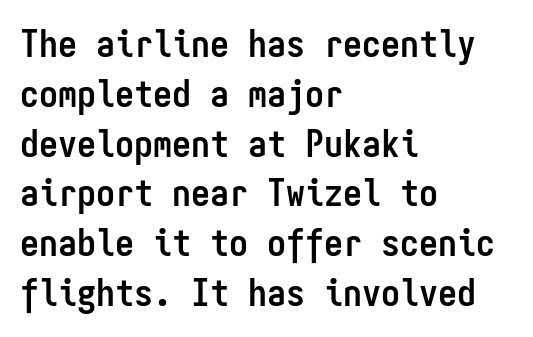
Short note: letters normally spaced. Words float on clear page, feet unadorned. Is this a fixed-width face? Yes — each glyph sits in an identical cell. Caption: bold face, heavy strokes. Is this a sans? Yes — the strokes have no serifs. Where is the straight margin? On the left.
